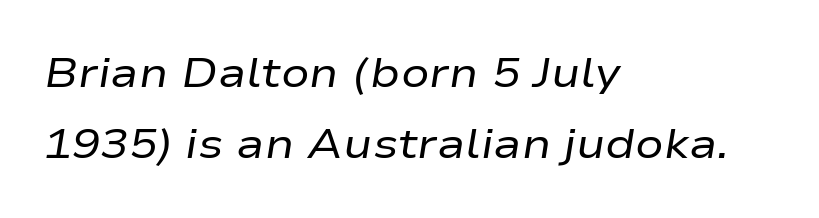
The image shows 42 px regular-weight, wide type, italic (leaning right); set left-aligned, normal line spacing (1.7x), normal letter spacing, not underlined; low stroke contrast and a medium x-height.
